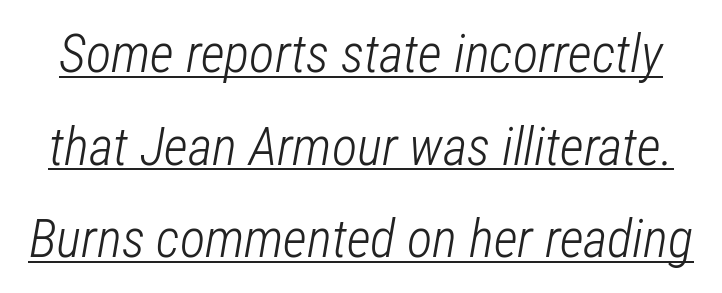
The image shows 53 px light, condensed type, italic (leaning right); set line spacing 1.75x, normal letter spacing, underlined; low stroke contrast and a medium x-height.
